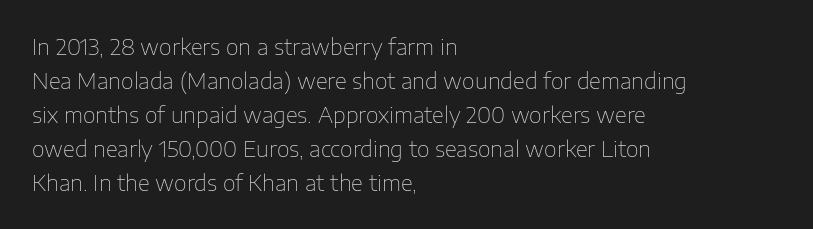
{"italic": "no", "bold": "no", "underline": "no", "align": "left", "line_spacing": "normal", "line_spacing_ratio": 1.55, "letter_spacing": "normal", "letter_spacing_em": 0.0, "glyph_px": 22}
